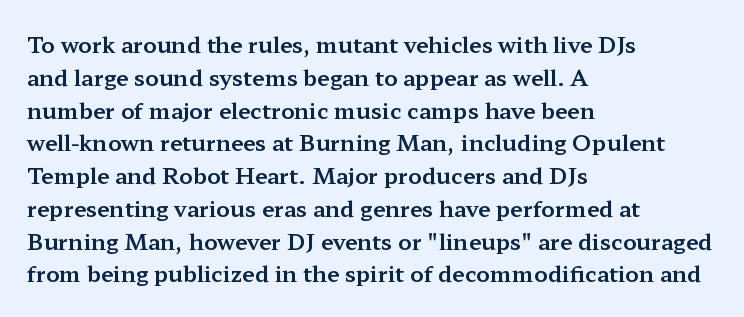
The specimen omits any rule beneath the text block's lines. Is the letter spacing exaggerated? No — it looks like the ordinary default. The typography opts for an upright posture over an oblique one. The rag falls on the right side of this text block. Baseline-to-baseline distance is the conventional proportion of letter height.
